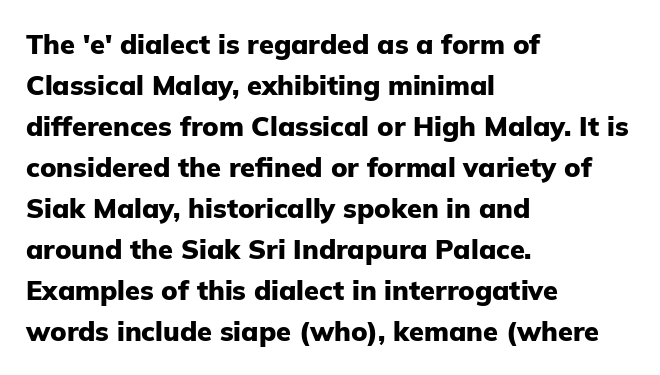
Line beginnings align vertically; line endings do not. Between one letter and the next there's only the usual sliver of space. Notice how descenders clear the ascenders below comfortably — that's standard leading. Does the lettering tilt? It doesn't — this is upright. Letters rest on an invisible, unmarked baseline.
